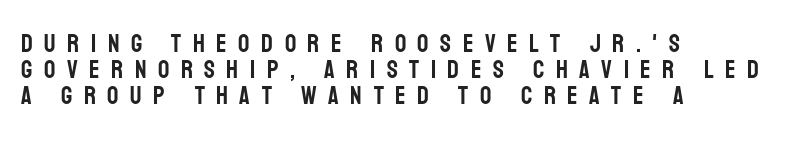
{"italic": "no", "underline": "no", "align": "left", "line_spacing": "tight", "line_spacing_ratio": 1.05, "letter_spacing": "wide", "letter_spacing_em": 0.46, "glyph_px": 25}
